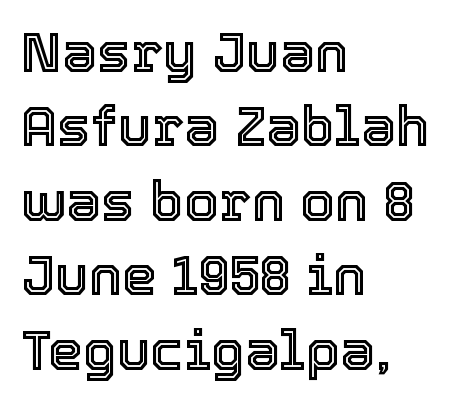
{"italic": "no", "width": "normal", "x_height": "medium", "monospaced": "no", "underline": "no", "align": "left", "line_spacing": "normal", "line_spacing_ratio": 1.33, "letter_spacing": "normal", "letter_spacing_em": 0.0, "glyph_px": 56}
